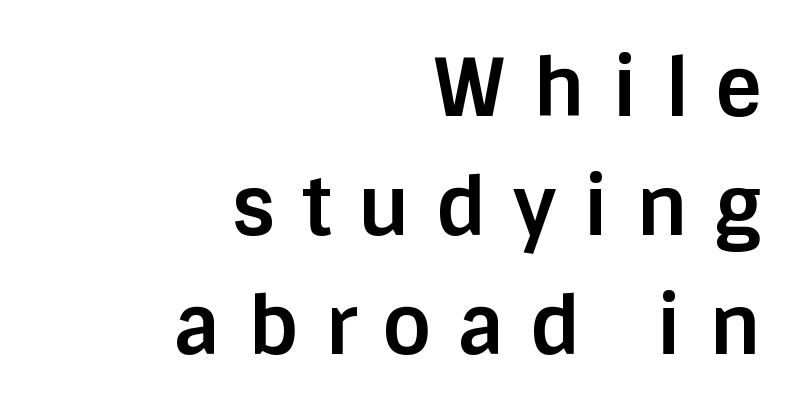
The image shows 80 px bold sans-serif type, upright; set right-aligned, normal line spacing (1.49x), unusually wide letter spacing (+0.33 em), not underlined; low stroke contrast and a large x-height.
